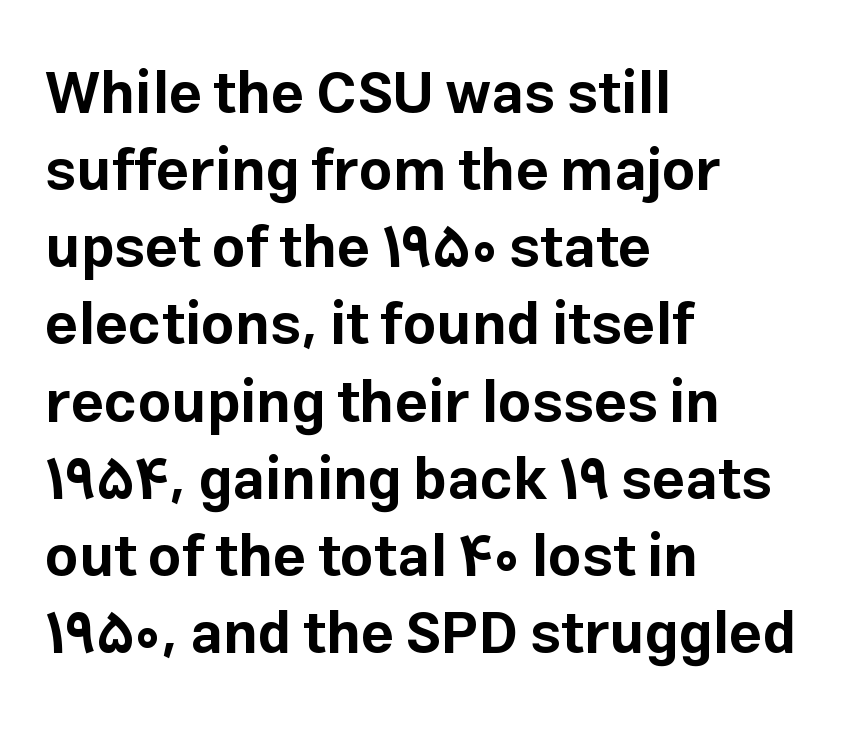
The image shows 58 px bold sans-serif type, upright; set left-aligned, normal line spacing (1.33x), normal letter spacing, not underlined; low stroke contrast and a medium x-height.
